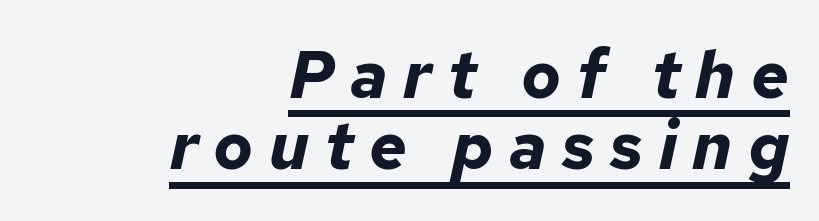
The image shows 66 px bold type, italic (leaning right); set right-aligned, tight line spacing (1.08x), unusually wide letter spacing (+0.23 em), underlined; low stroke contrast and a medium x-height.
